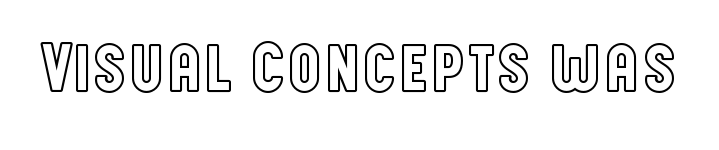
{"italic": "no", "width": "condensed", "x_height": "large", "monospaced": "no", "underline": "no", "letter_spacing": "normal", "letter_spacing_em": 0.0, "glyph_px": 69}
